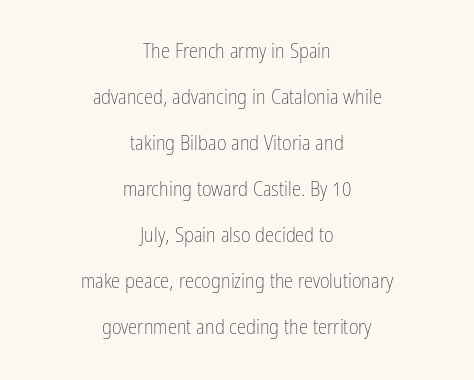
Q: Is the text bold? A: No.
Q: Is the text italic (slanted)? A: No, it is upright.
Q: Is the text underlined? A: No.
Q: How is the paragraph aligned? A: Centered.
Q: Is the spacing between letters normal or unusually wide? A: Normal.
Q: Is the spacing between lines tight, normal or loose? A: Loose.
